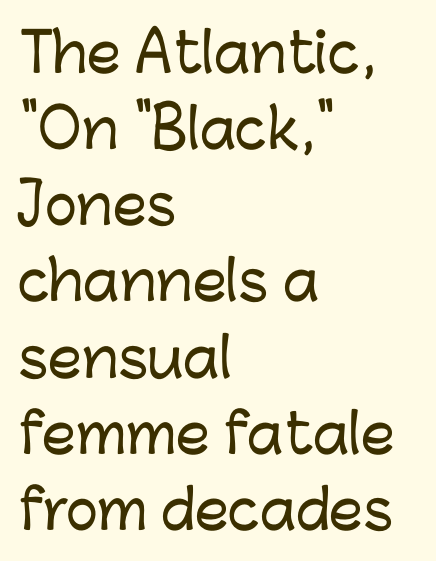
The typography opts for an upright posture over an oblique one. The leading is moderate, giving the passage an even texture. The passage shown is typed in a proportional face where columns would drift. A bare baseline throughout the passage. Default kerning and tracking; the words read as compact shapes. Leftover space on each line is placed entirely after the last word.
